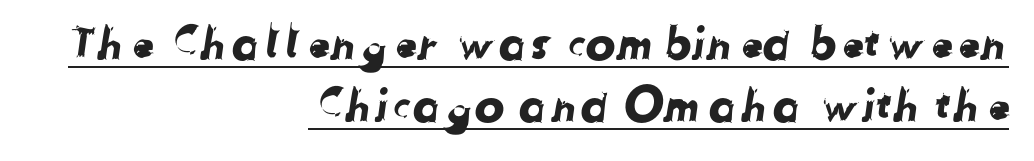
Q: Is the typeface a serif or a sans-serif typeface? A: Sans-serif.
Q: Is the text underlined? A: Yes.
Q: How is the paragraph aligned? A: Right-aligned.
Q: Is the spacing between letters normal or unusually wide? A: Normal.
Q: Is the spacing between lines tight, normal or loose? A: Normal.
Q: Width (condensed, normal, or wide)? A: Normal.
Q: Stroke contrast? A: Low.
Q: x-height? A: Medium.
Q: Monospaced? A: No.
